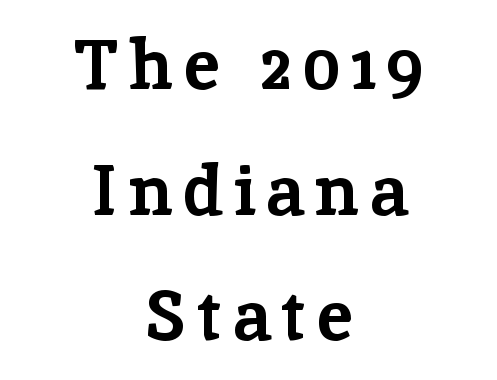
Proportional: the letters do not fall into vertical columns. Is the block centered? Yes — each line is placed symmetrically about the middle. Does the weight exceed regular? Yes, all the way to bold. Note: serifs present on the glyphs.
